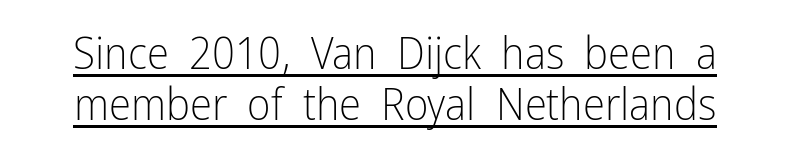
Underlined type. Each letter's strokes conclude bluntly, with no projecting serifs. Each letter keeps its own natural width here, so spacing adapts to shape. The block of text is dense from top to bottom, with scant space between rows. The font sits on the lighter half of the weight spectrum, regular included. The letters stand upright; this is a roman face.
